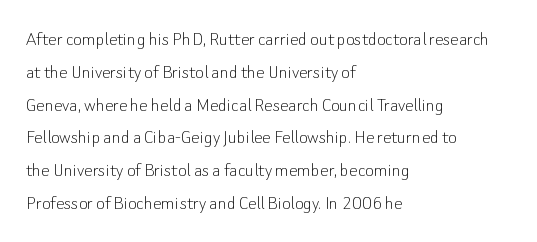
The image shows 21 px text type, upright; set left-aligned, normal line spacing (1.56x), normal letter spacing, not underlined.
